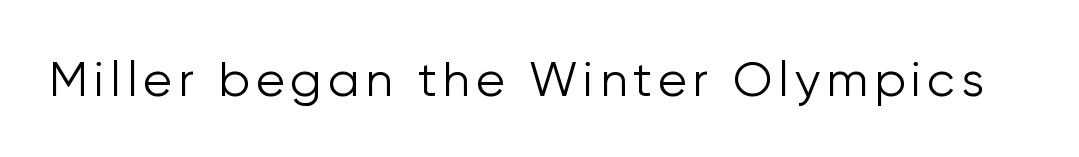
{"serif": "no", "italic": "no", "bold": "no", "weight": "light", "width": "normal", "stroke_contrast": "low", "x_height": "medium", "monospaced": "no", "underline": "no", "glyph_px": 48}
